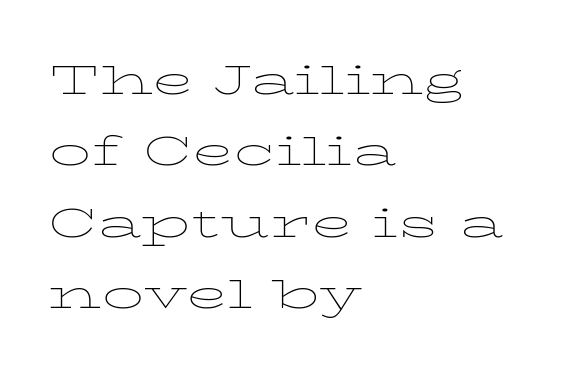
{"italic": "no", "bold": "no", "weight": "thin", "width": "wide", "stroke_contrast": "low", "x_height": "medium", "monospaced": "no", "underline": "no", "align": "left", "line_spacing": "normal", "line_spacing_ratio": 1.3, "letter_spacing": "normal", "letter_spacing_em": 0.0, "glyph_px": 55}
